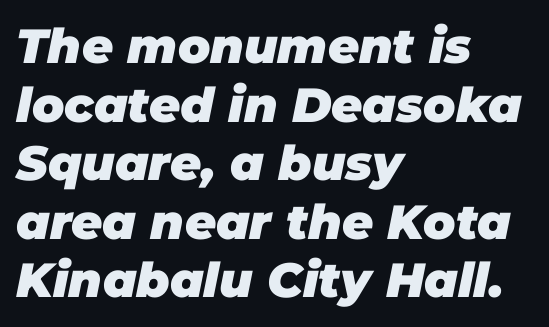
The glyphs have the mass of a bold cut. The axis of the letterforms is tilted away from vertical. Line beginnings align vertically; line endings do not. Here the glyphs are tracked normally, forming tight word shapes. The passage shown is typed in a proportional face where columns would drift.
